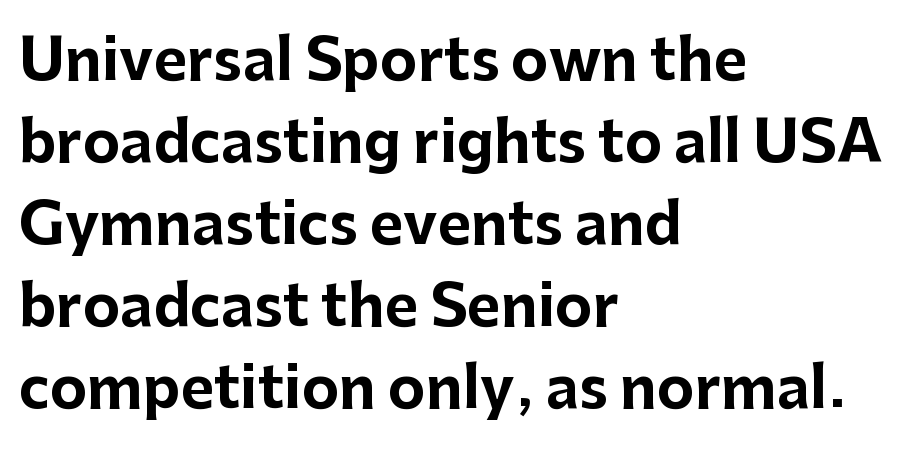
Every stem runs plumb, perpendicular to the baseline. Is the block centered? No — it sits flush against the left margin. Looks like regular typesetting: each glyph gets only the width it needs. The font is running at its bold setting.
